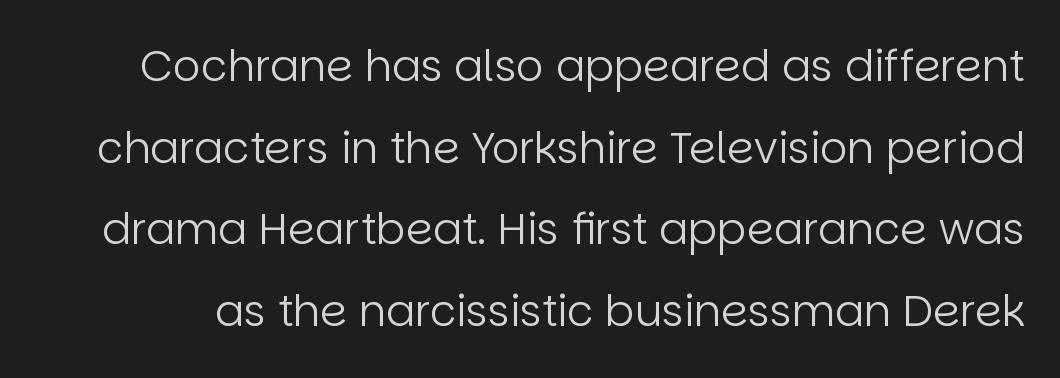
The image shows 43 px regular-weight sans-serif type, upright; set loose line spacing (1.9x), normal letter spacing, not underlined; low stroke contrast and a large x-height.
